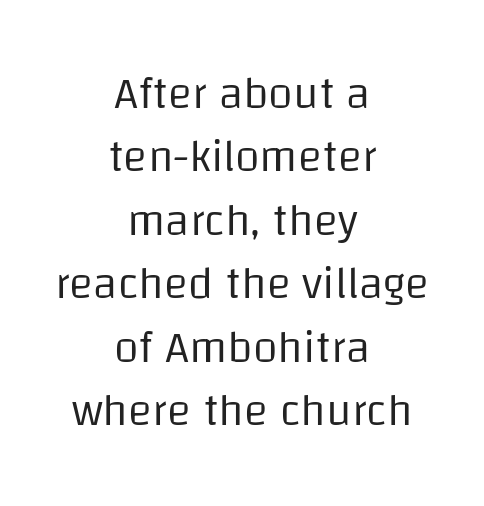
The image shows 45 px regular-weight sans-serif type, upright; set centered, normal line spacing (1.41x), normal letter spacing, not underlined; low stroke contrast and a large x-height.
